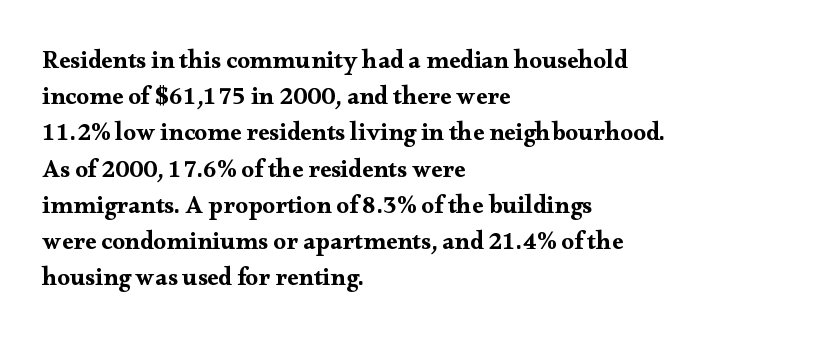
Q: Is the text italic (slanted)? A: No, it is upright.
Q: Is the text underlined? A: No.
Q: How is the paragraph aligned? A: Left-aligned.
Q: Is the spacing between letters normal or unusually wide? A: Normal.
Q: Is the spacing between lines tight, normal or loose? A: Normal.
